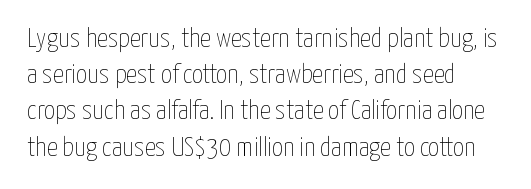
Q: Is the text bold? A: No.
Q: Is the text italic (slanted)? A: No, it is upright.
Q: Is the text underlined? A: No.
Q: How is the paragraph aligned? A: Left-aligned.
Q: Is the spacing between letters normal or unusually wide? A: Normal.
Q: Is the spacing between lines tight, normal or loose? A: Normal.
